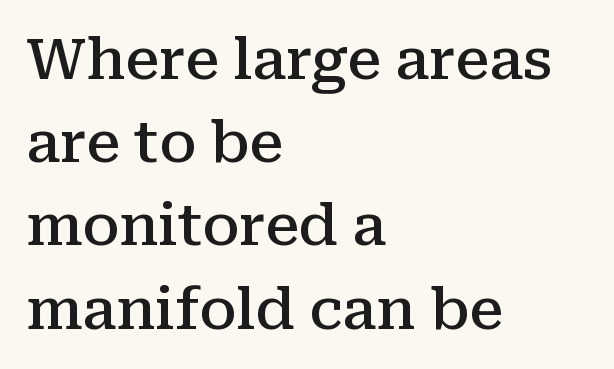
The image shows 57 px semibold serif type, upright; set left-aligned, normal line spacing (1.46x), normal letter spacing, not underlined; medium stroke contrast and a medium x-height.
